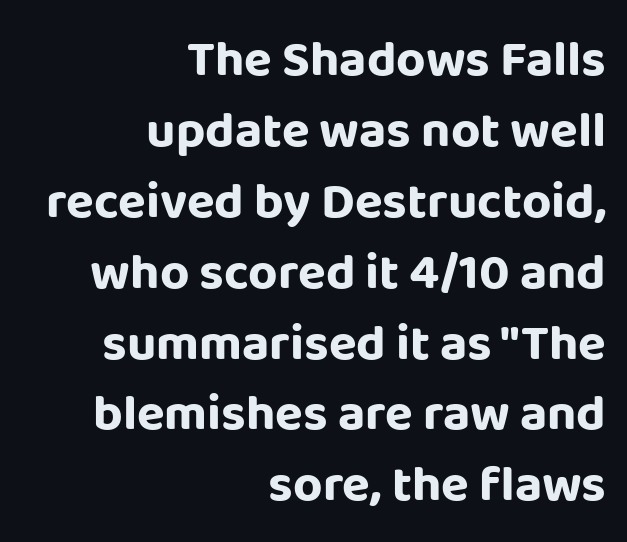
Q: Is the text bold? A: Yes.
Q: Is the text italic (slanted)? A: No, it is upright.
Q: Is the typeface a serif or a sans-serif typeface? A: Sans-serif.
Q: Is the text underlined? A: No.
Q: How is the paragraph aligned? A: Right-aligned.
Q: Is the spacing between letters normal or unusually wide? A: Normal.
Q: Is the spacing between lines tight, normal or loose? A: Normal.
Q: Width (condensed, normal, or wide)? A: Normal.
Q: Stroke contrast? A: Low.
Q: x-height? A: Large.
Q: Monospaced? A: No.
